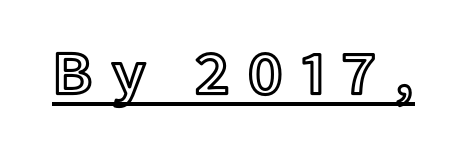
{"italic": "no", "width": "normal", "x_height": "medium", "monospaced": "no", "underline": "yes", "letter_spacing": "wide", "letter_spacing_em": 0.28, "glyph_px": 62}
